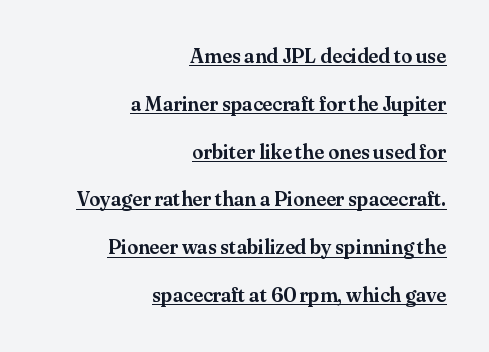
Every stem runs plumb, perpendicular to the baseline. Does the copy run flush right? Yes — the right margin is perfectly even. Reading down the column, the eye jumps a long way to each next line. A rule runs beneath these lines of type. The gaps between neighbouring characters are ordinary and unremarkable.
